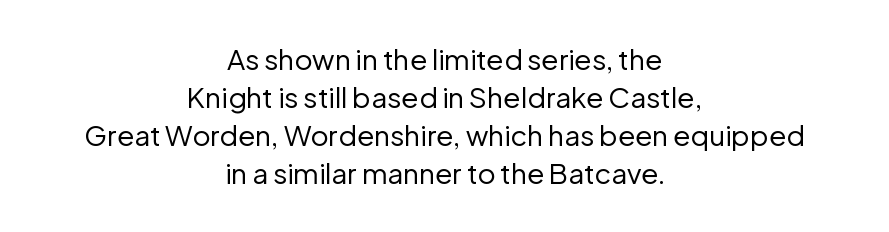
Q: Is the text bold? A: No.
Q: Is the text italic (slanted)? A: No, it is upright.
Q: Is the typeface a serif or a sans-serif typeface? A: Sans-serif.
Q: Is the text underlined? A: No.
Q: How is the paragraph aligned? A: Centered.
Q: Is the spacing between letters normal or unusually wide? A: Normal.
Q: Is the spacing between lines tight, normal or loose? A: Normal.
Q: Width (condensed, normal, or wide)? A: Normal.
Q: Stroke contrast? A: Low.
Q: x-height? A: Medium.
Q: Monospaced? A: No.
